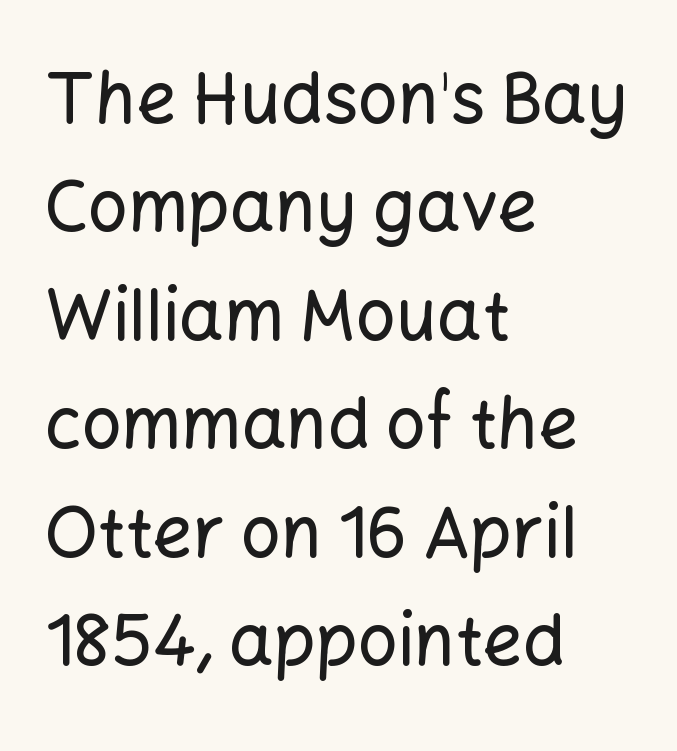
{"serif": "no", "italic": "no", "width": "normal", "stroke_contrast": "low", "x_height": "medium", "monospaced": "no", "underline": "no", "align": "left", "line_spacing": "normal", "line_spacing_ratio": 1.55, "letter_spacing": "normal", "letter_spacing_em": 0.0, "glyph_px": 70}
